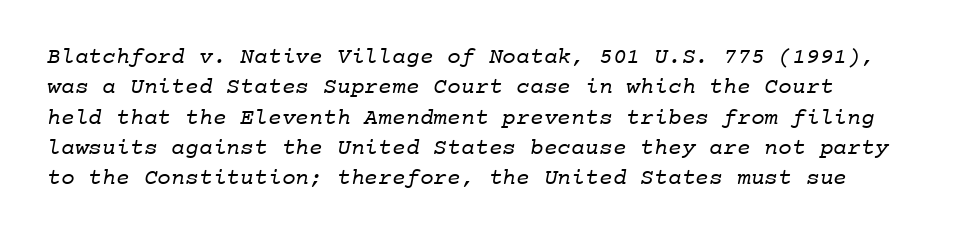
{"bold": "no", "underline": "no", "line_spacing": "normal", "line_spacing_ratio": 1.32, "letter_spacing": "normal", "letter_spacing_em": 0.0, "glyph_px": 23}
